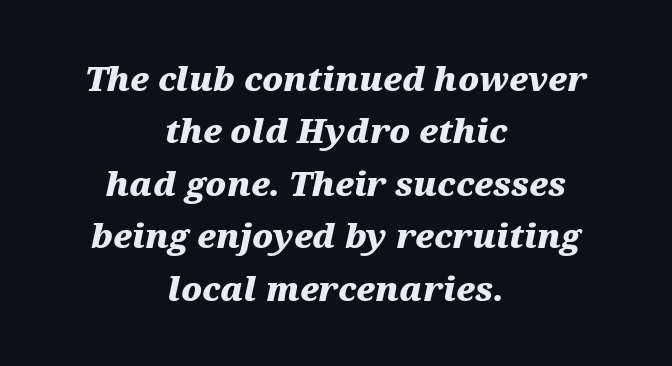
The image shows 33 px heavy, wide type, italic (leaning right); set centered, normal line spacing (1.59x), normal letter spacing, not underlined; medium stroke contrast and a medium x-height.
